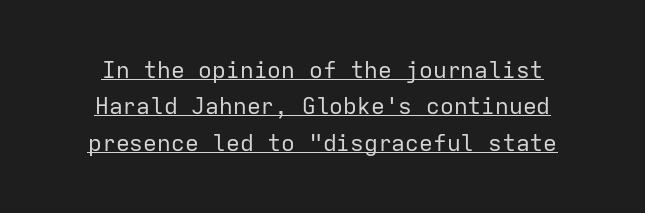
Heft: none added — not bold. A continuous stroke trails under the words, as in a hyperlink. The rendering uses a moderate line-height, typical for paragraphs. When letters stand straight like this, we call the style roman or upright.
